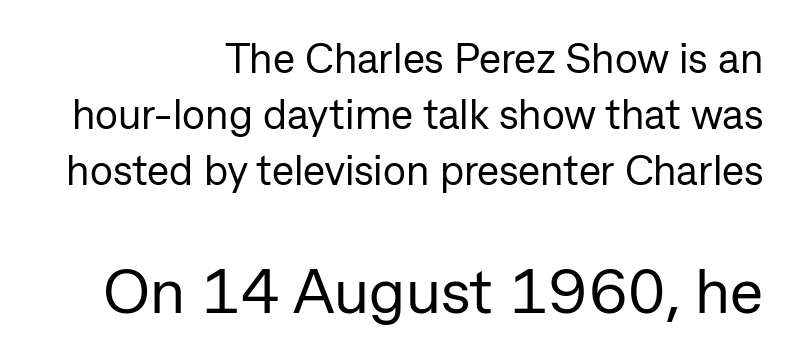
The face used here is a sans, in the tradition of grotesques and geometrics. Plain, unruled lines of type. The later block is typeset at a bigger size than the earlier block. Looks like regular typesetting: each glyph gets only the width it needs. Quick note: interline space is typical. Is there any slant? The stems are plumb.
